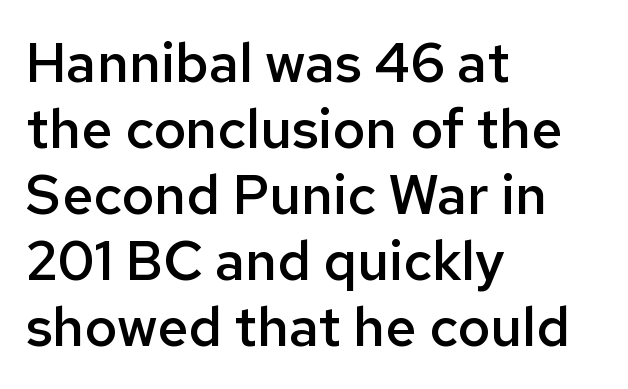
The image shows 55 px semibold sans-serif type, upright; set left-aligned, line spacing 1.2x, normal letter spacing, not underlined; low stroke contrast and a medium x-height.
